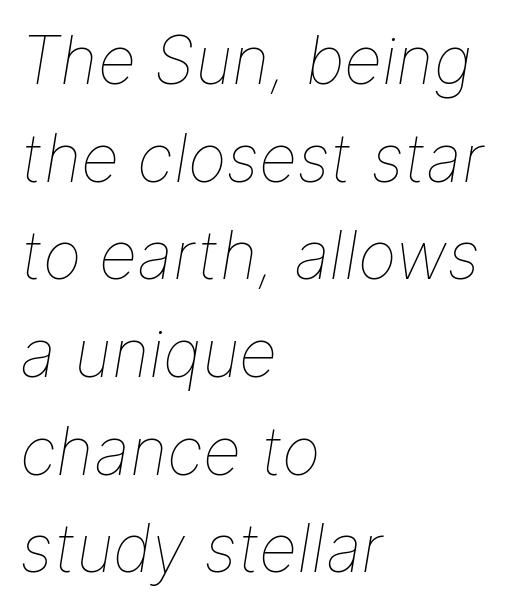
The image shows 66 px thin type, italic (leaning right); set left-aligned, normal line spacing (1.48x), normal letter spacing, not underlined; low stroke contrast and a medium x-height.
